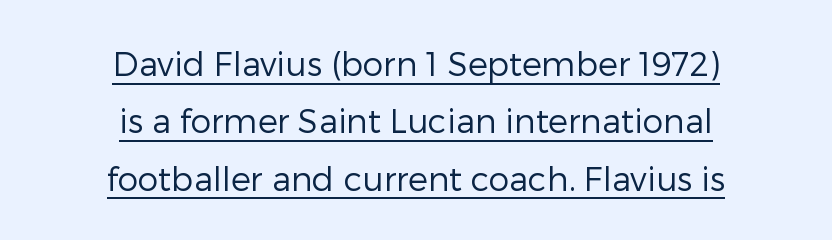
{"serif": "no", "italic": "no", "bold": "no", "weight": "regular", "width": "normal", "stroke_contrast": "low", "x_height": "medium", "monospaced": "no", "underline": "yes", "align": "center", "line_spacing_ratio": 1.74, "letter_spacing": "normal", "letter_spacing_em": 0.0, "glyph_px": 33}
